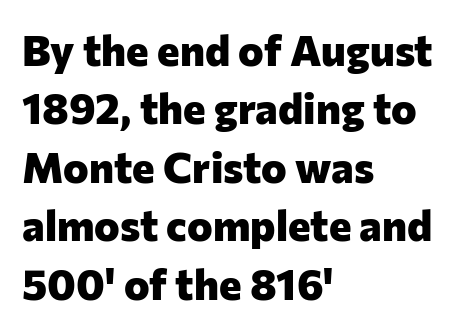
Q: Is the text bold? A: Yes.
Q: Is the text italic (slanted)? A: No, it is upright.
Q: Is the typeface a serif or a sans-serif typeface? A: Sans-serif.
Q: Is the text underlined? A: No.
Q: How is the paragraph aligned? A: Left-aligned.
Q: Is the spacing between letters normal or unusually wide? A: Normal.
Q: Is the spacing between lines tight, normal or loose? A: Normal.
Q: Width (condensed, normal, or wide)? A: Normal.
Q: Stroke contrast? A: Low.
Q: x-height? A: Medium.
Q: Monospaced? A: No.
